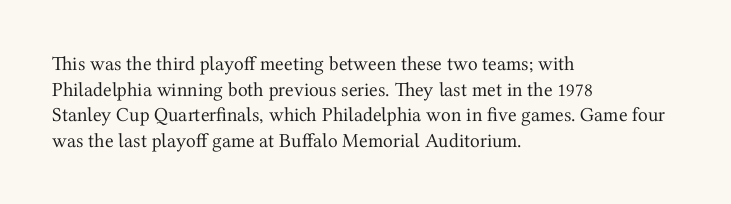
The image shows 20 px text type, upright; set left-aligned, normal line spacing (1.28x), normal letter spacing, not underlined.
